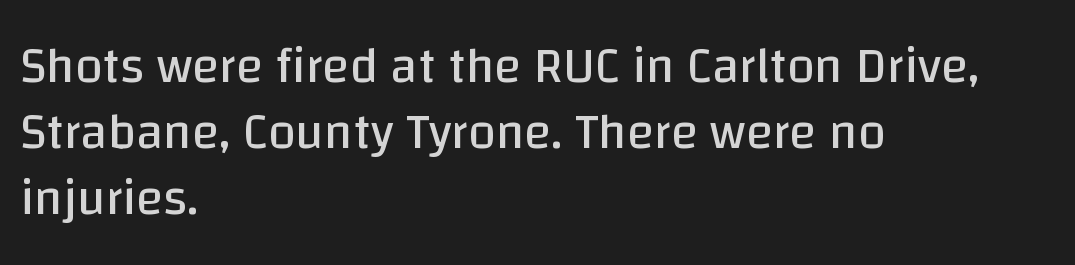
The image shows 50 px regular-weight sans-serif type, upright; set left-aligned, normal line spacing (1.32x), normal letter spacing, not underlined; low stroke contrast and a large x-height.
